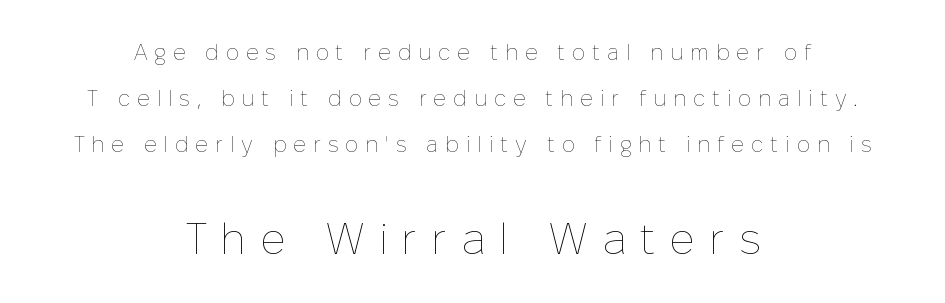
Q: Is the text bold? A: No.
Q: Is the text italic (slanted)? A: No, it is upright.
Q: Is the text underlined? A: No.
Q: How is the paragraph aligned? A: Centered.
Q: Is the spacing between letters normal or unusually wide? A: Unusually wide.
Q: Is the spacing between lines tight, normal or loose? A: Loose.
Q: Which block of text is set in a larger size, the first (top) or the second (bottom)? A: The second (bottom) one.
Q: Width (condensed, normal, or wide)? A: Normal.
Q: Stroke contrast? A: Low.
Q: x-height? A: Medium.
Q: Monospaced? A: No.
